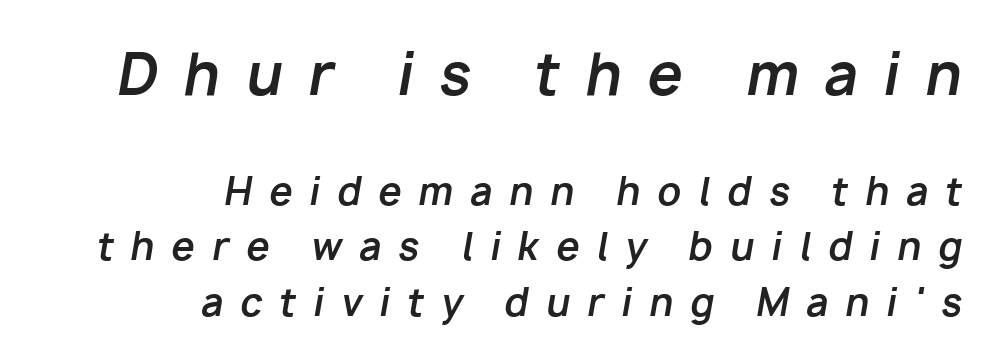
Q: Is the text bold? A: Yes.
Q: Is the text italic (slanted)? A: Yes, it leans right by about 10 degrees.
Q: Is the text underlined? A: No.
Q: How is the paragraph aligned? A: Right-aligned.
Q: Is the spacing between letters normal or unusually wide? A: Unusually wide.
Q: Is the spacing between lines tight, normal or loose? A: Normal.
Q: Which block of text is set in a larger size, the first (top) or the second (bottom)? A: The first (top) one.
Q: Width (condensed, normal, or wide)? A: Normal.
Q: Stroke contrast? A: Low.
Q: x-height? A: Medium.
Q: Monospaced? A: No.
